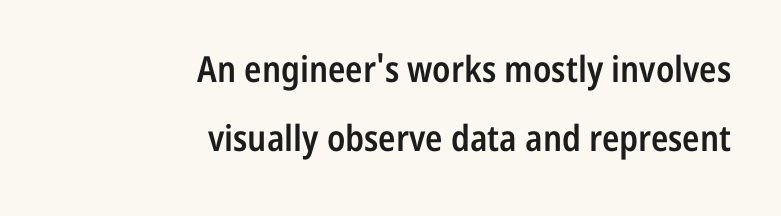
Q: Is the text bold? A: Semi-bold.
Q: Is the text italic (slanted)? A: No, it is upright.
Q: Is the typeface a serif or a sans-serif typeface? A: Sans-serif.
Q: Is the text underlined? A: No.
Q: How is the paragraph aligned? A: Right-aligned.
Q: Is the spacing between letters normal or unusually wide? A: Normal.
Q: Is the spacing between lines tight, normal or loose? A: Loose.
Q: Width (condensed, normal, or wide)? A: Condensed.
Q: Stroke contrast? A: Low.
Q: x-height? A: Medium.
Q: Monospaced? A: No.
